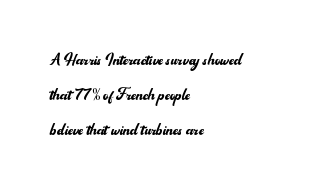
Q: Is the text bold? A: No.
Q: Is the text italic (slanted)? A: Yes.
Q: Is the text underlined? A: No.
Q: How is the paragraph aligned? A: Left-aligned.
Q: Is the spacing between letters normal or unusually wide? A: Normal.
Q: Is the spacing between lines tight, normal or loose? A: Normal.
